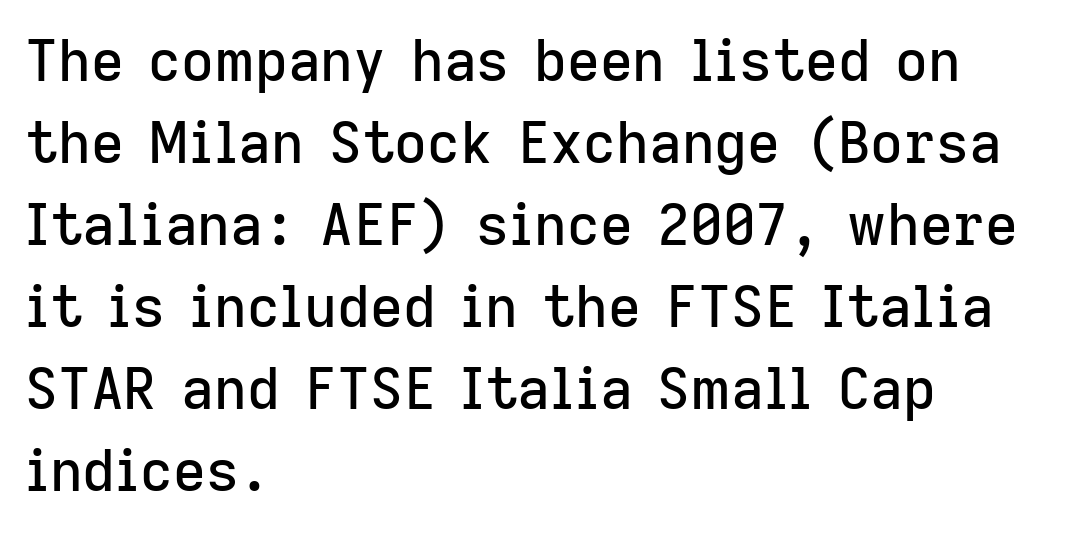
The image shows 57 px sans-serif type, upright; set left-aligned, normal line spacing (1.44x), normal letter spacing, not underlined; low stroke contrast and a medium x-height.
